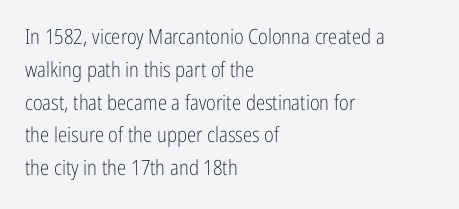
Upright lettering throughout. The rows are spaced the way most documents space them. These lines stack with their left ends in a neat column. The space beneath each line is pristine and unruled. This sample uses plain, unmodified letter spacing. Stem width sits at or under what a default text font uses.
